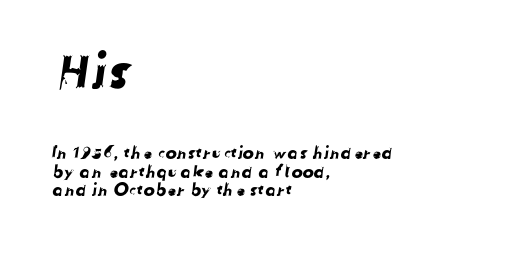
Lines of text with bare space underneath. Is this a fixed-width face? No — the glyphs have proportional, varying widths. Standard letterfit; no display-style spreading of the glyphs. Rows of type sit shoulder to shoulder in the vertical direction. In terms of letterform style, serifs are entirely absent.
